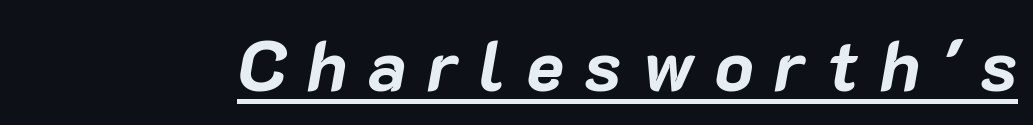
The image shows 71 px bold type, italic (leaning right); set unusually wide letter spacing (+0.29 em), underlined; low stroke contrast and a medium x-height.
